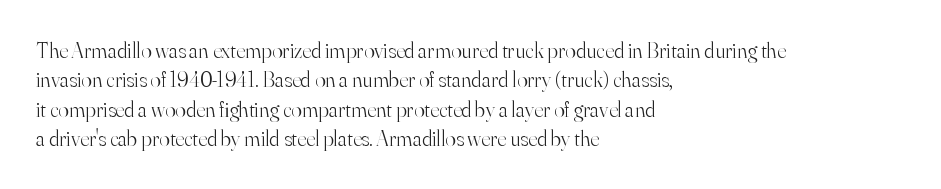
Bare-footed words on every line. Every stem runs plumb, perpendicular to the baseline. The typesetting does not lean heavy: it is not bold. Tracking value appears to be zero — textbook default spacing. The vertical gap from one line to the next is medium.
